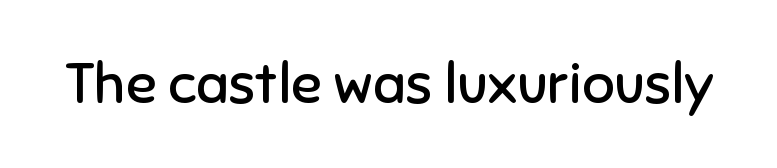
Q: Is the text bold? A: No.
Q: Is the text italic (slanted)? A: No, it is upright.
Q: Is the typeface a serif or a sans-serif typeface? A: Sans-serif.
Q: Is the text underlined? A: No.
Q: Is the spacing between letters normal or unusually wide? A: Normal.
Q: Width (condensed, normal, or wide)? A: Normal.
Q: Stroke contrast? A: Low.
Q: x-height? A: Medium.
Q: Monospaced? A: No.
